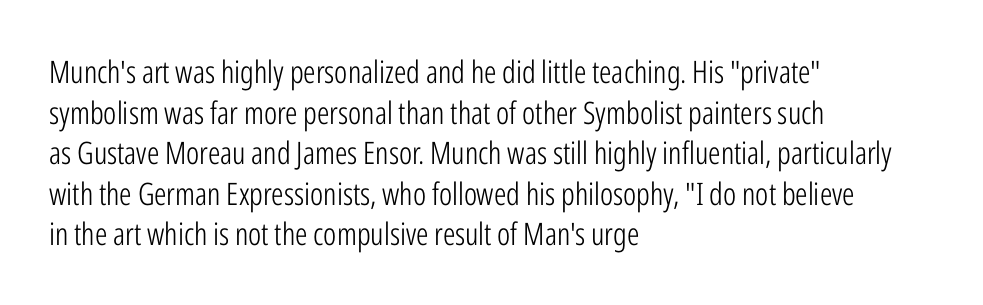
Ordinary non-slanted type is in use. The text block is weighted toward the left margin, trailing off unevenly rightward. This rendering features lettering with no underline. The typesetting does not lean heavy: it is not bold. Leading matches the norm, producing a regular column.
